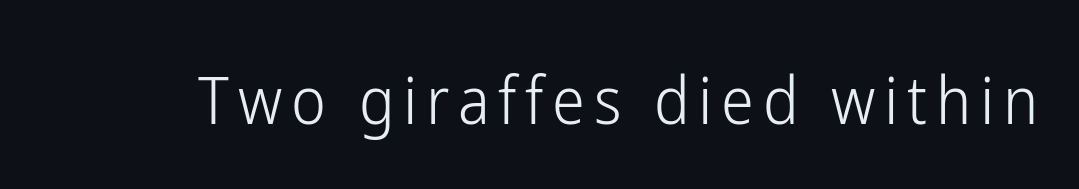
{"serif": "no", "italic": "no", "bold": "no", "weight": "light", "width": "condensed", "stroke_contrast": "low", "x_height": "medium", "monospaced": "no", "underline": "no", "glyph_px": 66}
